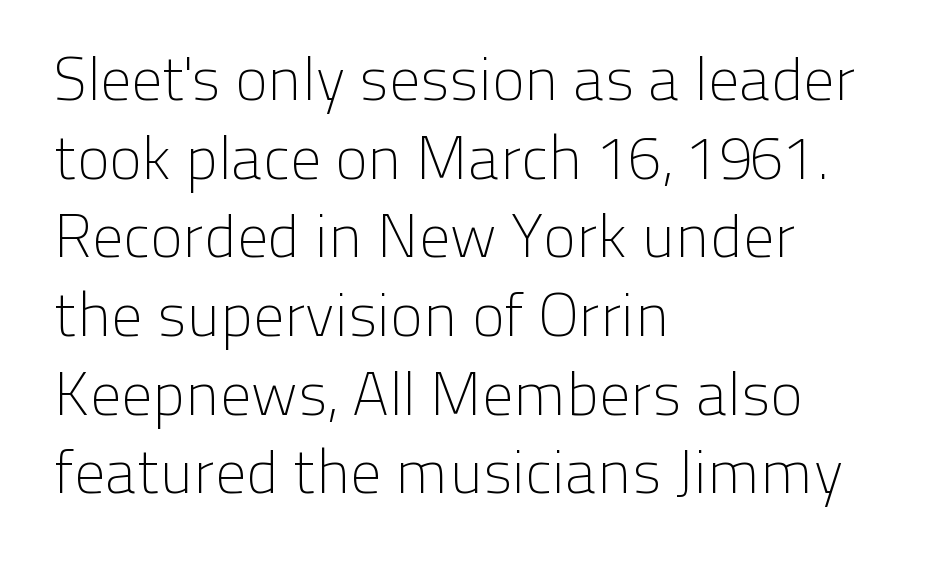
Compared with typical body copy, the letter spacing here is the same. Think of a printed novel: that variable character pitch is what you see here. Check the space under the baseline: it is left empty. Evenly set lines give the paragraph a standard silhouette. A typesetter would label this face a sans.
